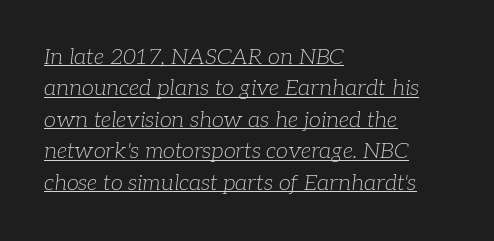
Q: Is the text bold? A: No.
Q: Is the text italic (slanted)? A: Yes, it leans right by about 7 degrees.
Q: Is the text underlined? A: Yes.
Q: How is the paragraph aligned? A: Left-aligned.
Q: Is the spacing between letters normal or unusually wide? A: Normal.
Q: Is the spacing between lines tight, normal or loose? A: Normal.
